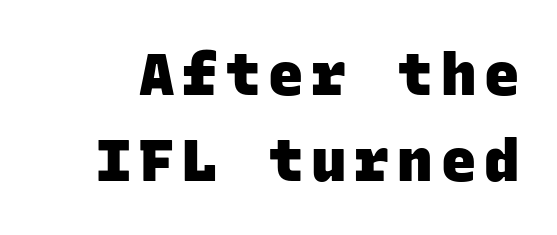
The face used here is monospaced, like something from a code editor. The space beneath each line is pristine and unruled. A full-strength bold gives these letters their thick strokes. Grotesque or geometric, the face here clearly has no serifs.
